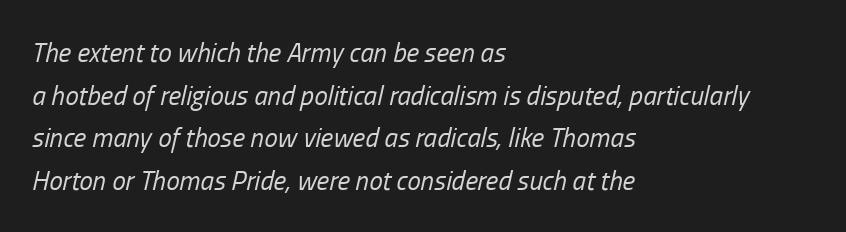
Q: Is the text bold? A: No.
Q: Is the text italic (slanted)? A: Yes, it leans right by about 13 degrees.
Q: Is the text underlined? A: No.
Q: How is the paragraph aligned? A: Left-aligned.
Q: Is the spacing between letters normal or unusually wide? A: Normal.
Q: Is the spacing between lines tight, normal or loose? A: Normal.
